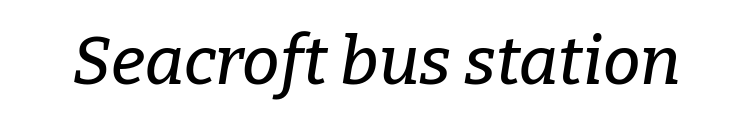
The image shows 67 px serif type, italic (leaning right); set normal letter spacing, not underlined; low stroke contrast and a medium x-height.
